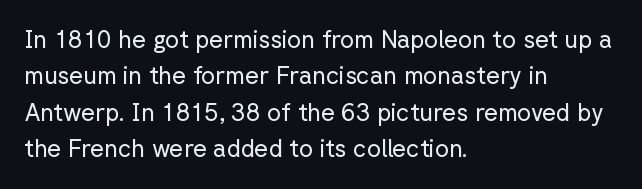
{"italic": "no", "bold": "no", "underline": "no", "align": "left", "line_spacing": "normal", "line_spacing_ratio": 1.52, "letter_spacing": "normal", "letter_spacing_em": 0.0, "glyph_px": 24}
